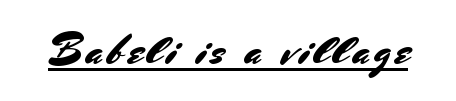
{"serif": "no", "width": "normal", "stroke_contrast": "medium", "x_height": "small", "monospaced": "no", "underline": "yes", "glyph_px": 43}
